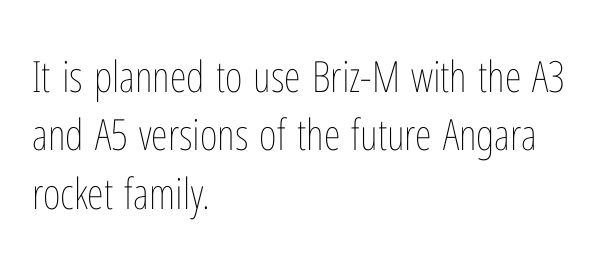
{"italic": "no", "bold": "no", "weight": "thin", "width": "condensed", "stroke_contrast": "low", "x_height": "medium", "monospaced": "no", "underline": "no", "align": "left", "line_spacing": "normal", "line_spacing_ratio": 1.36, "letter_spacing": "normal", "letter_spacing_em": 0.0, "glyph_px": 43}
